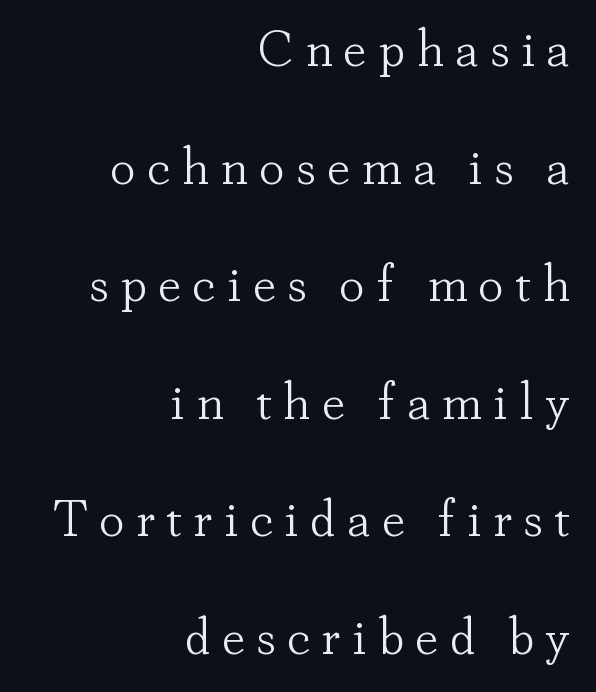
Think of a printed novel: that variable character pitch is what you see here. The lettering holds an erect, upright posture throughout. Little horizontal feet cap the strokes, marking this as serif type. Caption: face not bold, strokes unweighted.
